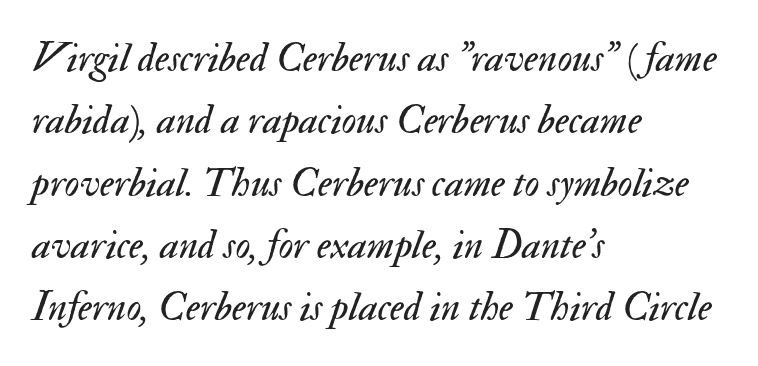
The tracking reads as untouched default to a designer's eye. A quiet, ordinary-to-light weight characterises the typeface. Notice how the passage keeps a crisp vertical edge on the left only. The typography opts for an oblique posture over an upright one. Do the characters align in a grid? No, the font is proportional. Each new line begins a customary step beneath the previous one.
